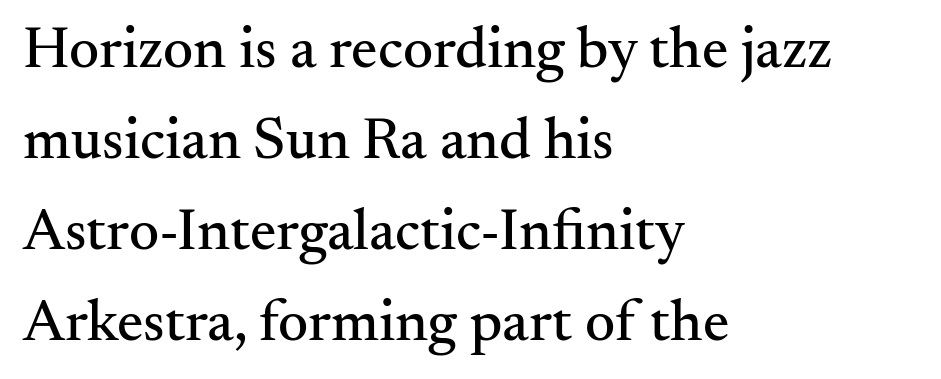
{"serif": "yes", "italic": "no", "width": "normal", "stroke_contrast": "medium", "x_height": "small", "monospaced": "no", "underline": "no", "align": "left", "line_spacing": "normal", "line_spacing_ratio": 1.54, "letter_spacing": "normal", "letter_spacing_em": 0.0, "glyph_px": 59}
